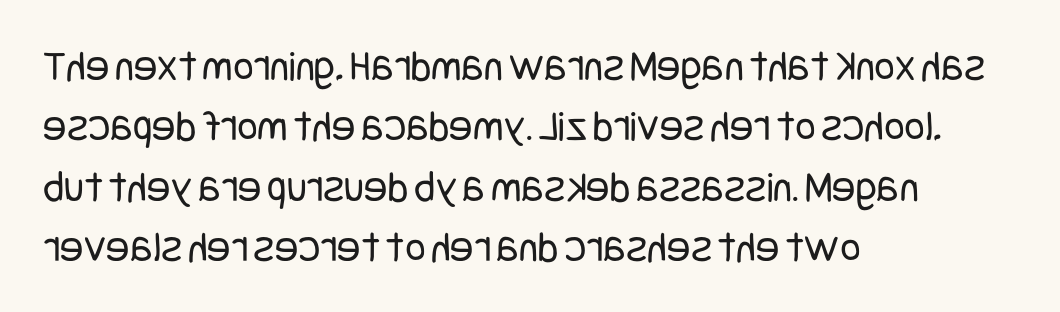
Q: Is the text bold? A: No.
Q: Is the text italic (slanted)? A: No, it is upright.
Q: Is the typeface a serif or a sans-serif typeface? A: Sans-serif.
Q: Is the text underlined? A: No.
Q: How is the paragraph aligned? A: Left-aligned.
Q: Is the spacing between letters normal or unusually wide? A: Normal.
Q: Is the spacing between lines tight, normal or loose? A: Normal.
Q: Width (condensed, normal, or wide)? A: Condensed.
Q: Stroke contrast? A: Low.
Q: x-height? A: Large.
